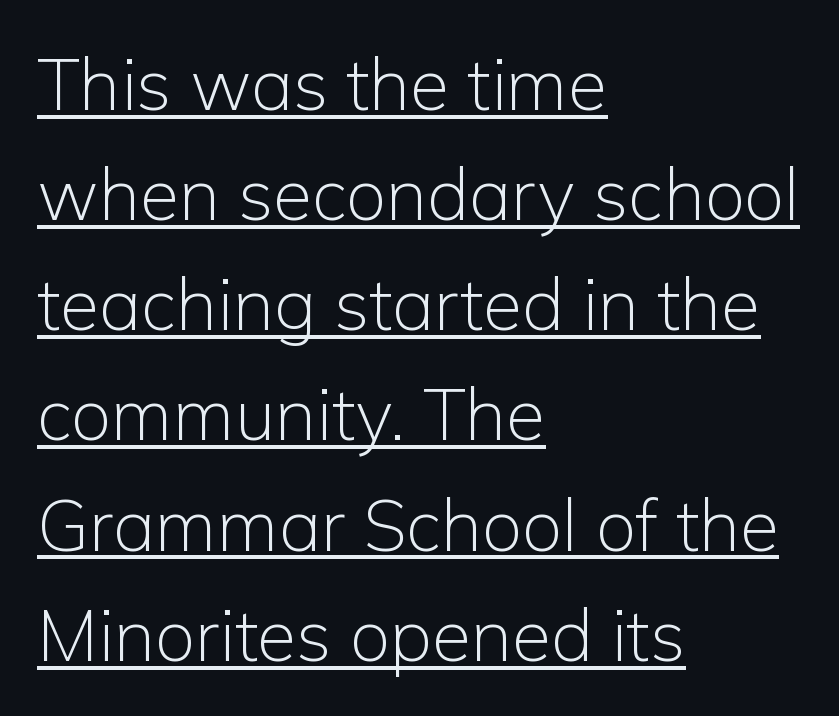
The image shows 72 px light sans-serif type, upright; set left-aligned, normal line spacing (1.53x), normal letter spacing, underlined; low stroke contrast and a medium x-height.
